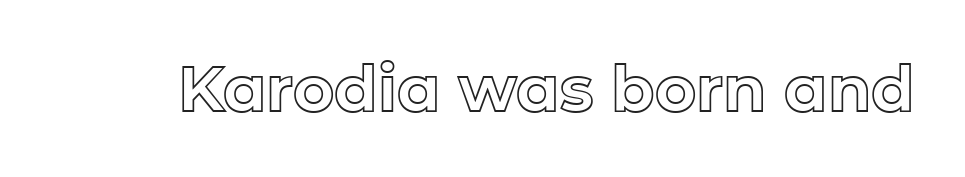
Q: Is the text italic (slanted)? A: No, it is upright.
Q: Is the text underlined? A: No.
Q: Is the spacing between letters normal or unusually wide? A: Normal.
Q: Width (condensed, normal, or wide)? A: Normal.
Q: x-height? A: Medium.
Q: Monospaced? A: No.
